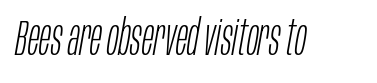
Q: Is the text bold? A: No.
Q: Is the text italic (slanted)? A: Yes, it leans right by about 10 degrees.
Q: Is the text underlined? A: No.
Q: Is the spacing between letters normal or unusually wide? A: Normal.
Q: Width (condensed, normal, or wide)? A: Condensed.
Q: Stroke contrast? A: Low.
Q: x-height? A: Large.
Q: Monospaced? A: No.
